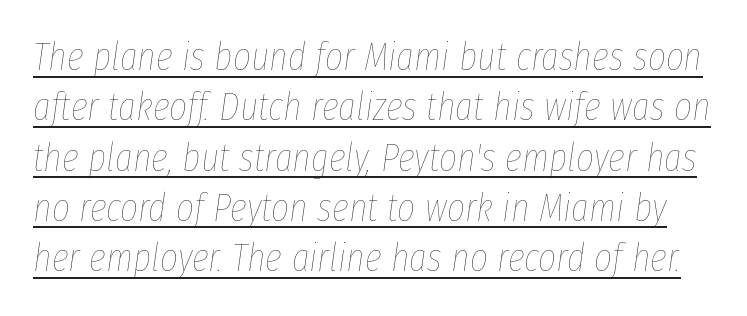
Look at the tracking — it's just the regular setting, nothing added. Looking at the ascenders, they clearly lean. Ink coverage per letter is moderate at most. The vertical gap from one line to the next is medium. The letters advance in unequal steps, a hallmark of proportional type.
